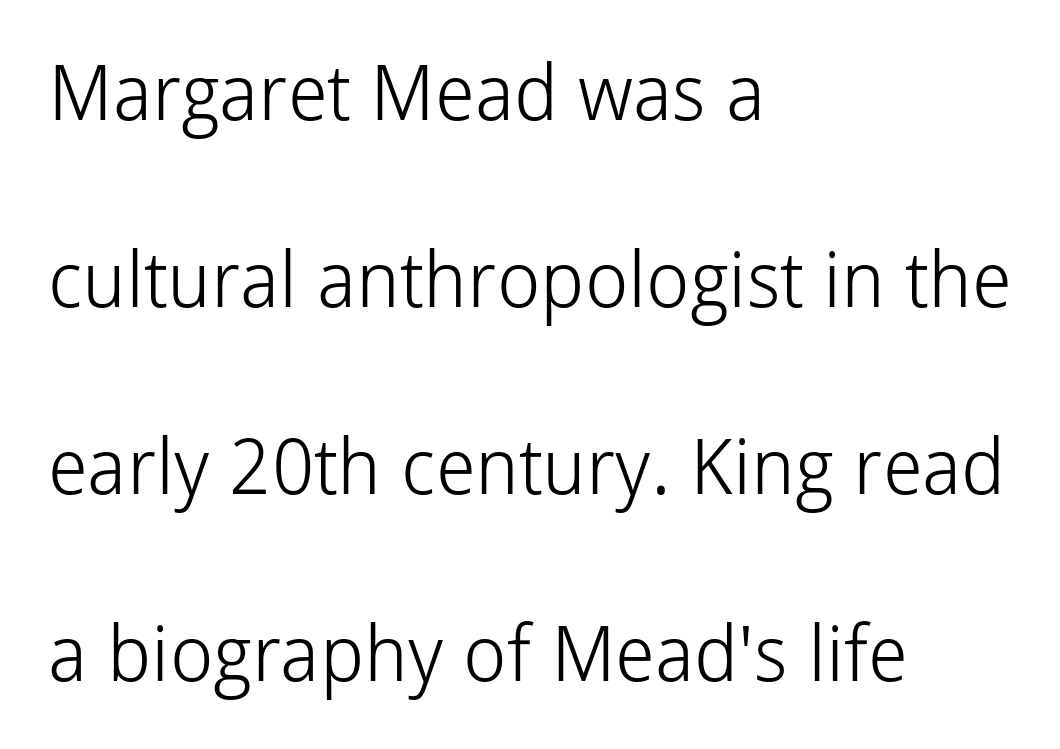
Airy leading. Letters have the restrained weight of plain body copy at most. This sample uses an upright cut, with every glyph sitting square on the baseline. Check the space under the baseline: it is left empty. In terms of letterspacing, this is plain default setting. Looks like regular typesetting: each glyph gets only the width it needs.
